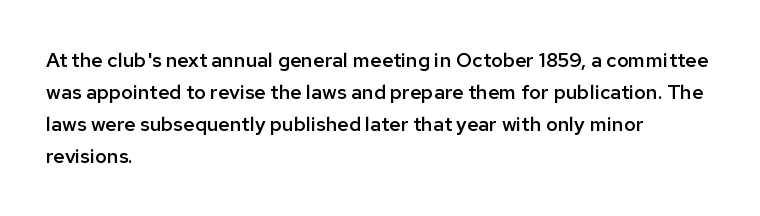
The sample has been set in demibold, a notch under bold. Underlining? Definitely not there. The letters sit at their default tracking, neither squeezed nor spread. Unlike italic type, these characters show no tilt at all. These lines are set flush left with a ragged right edge.
